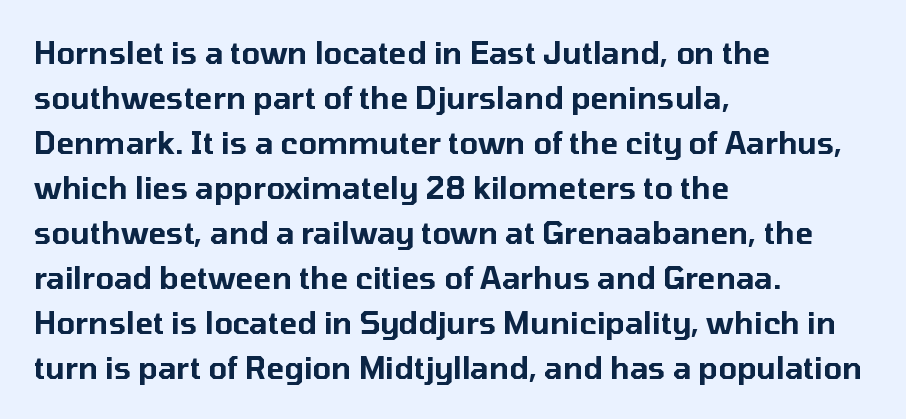
The specimen omits any rule beneath the text block's lines. The setting favours the left margin, as ordinary paragraphs usually do. How would I describe the line gaps? Plain and ordinary. The face used here is rendered with its standard letterfit.
